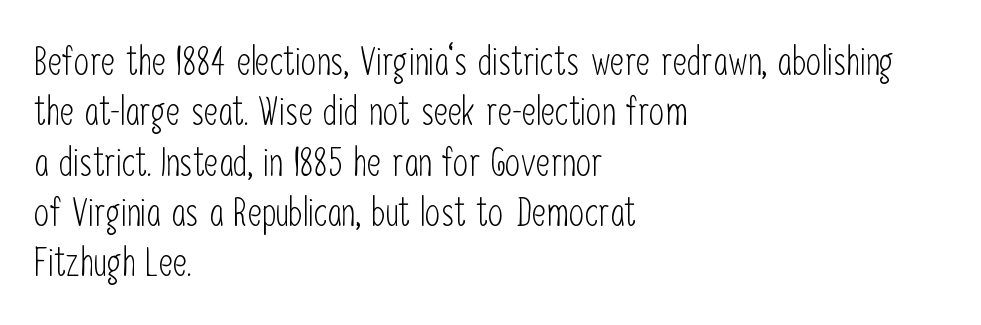
The image shows 39 px light, condensed sans-serif type, upright; set left-aligned, normal line spacing (1.29x), normal letter spacing, not underlined; low stroke contrast and a medium x-height.
